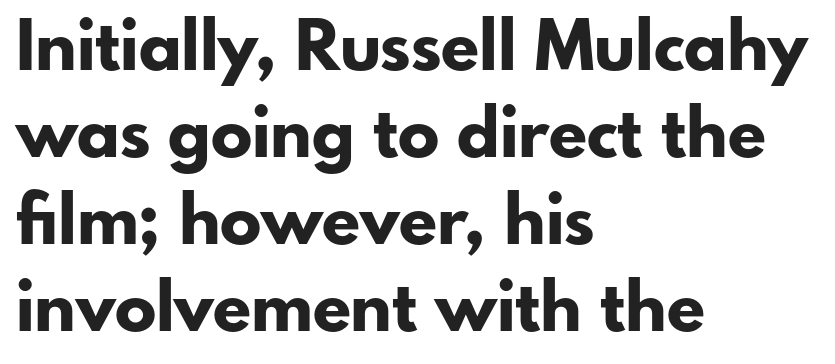
The image shows 69 px bold sans-serif type, upright; set left-aligned, normal line spacing (1.26x), normal letter spacing, not underlined; low stroke contrast and a small x-height.
